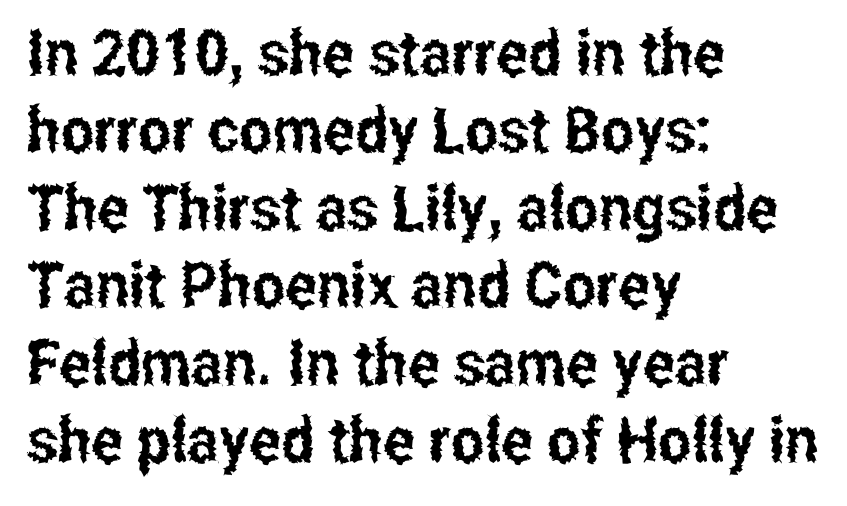
The image shows 63 px condensed sans-serif type, upright; set left-aligned, line spacing 1.23x, normal letter spacing, not underlined; low stroke contrast and a medium x-height.
